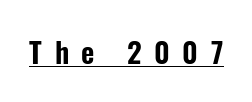
The image shows 29 px condensed sans-serif type, upright; set unusually wide letter spacing (+0.43 em), underlined; low stroke contrast and a medium x-height.
